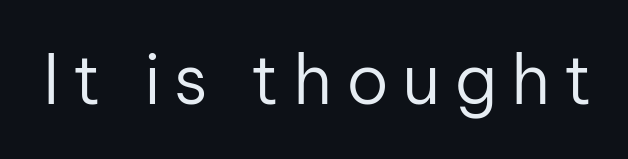
{"serif": "no", "italic": "no", "bold": "no", "weight": "regular", "width": "normal", "stroke_contrast": "low", "x_height": "medium", "monospaced": "no", "underline": "no", "letter_spacing": "wide", "letter_spacing_em": 0.2, "glyph_px": 68}
